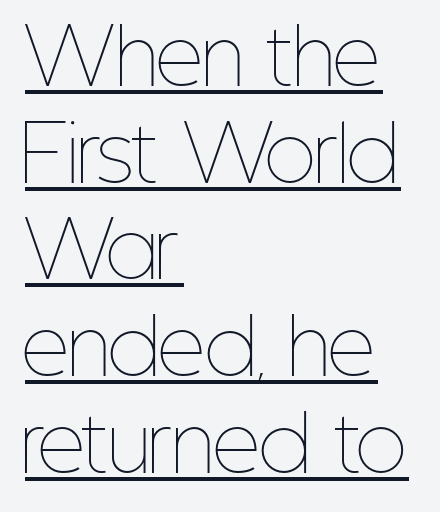
Q: Is the text bold? A: No.
Q: Is the text italic (slanted)? A: No, it is upright.
Q: Is the text underlined? A: Yes.
Q: How is the paragraph aligned? A: Left-aligned.
Q: Is the spacing between letters normal or unusually wide? A: Normal.
Q: Is the spacing between lines tight, normal or loose? A: Normal.
Q: Width (condensed, normal, or wide)? A: Condensed.
Q: Stroke contrast? A: Low.
Q: x-height? A: Medium.
Q: Monospaced? A: No.
